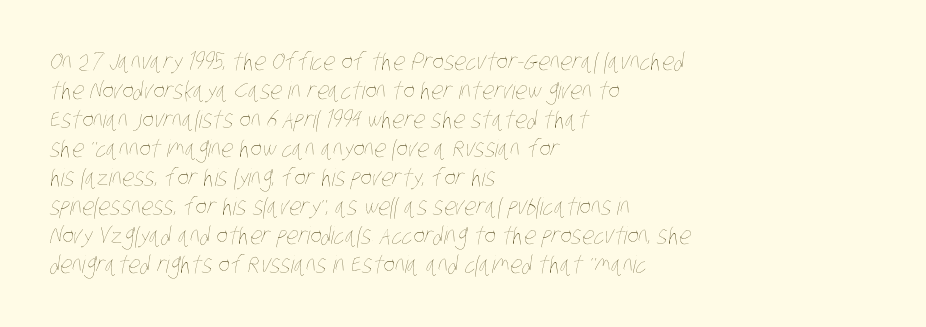
The passage shown is not underscored anywhere. This rendering uses left alignment, leaving the right contour irregular. Standard letterfit; no display-style spreading of the glyphs. Is the stroke heavy? The answer is a plain regular-or-lighter.
